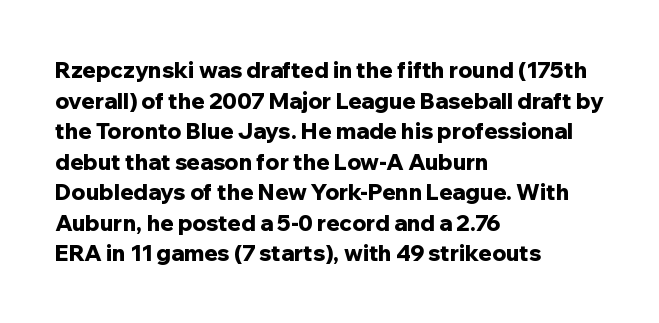
{"italic": "no", "bold": "yes", "underline": "no", "align": "left", "line_spacing": "normal", "line_spacing_ratio": 1.39, "letter_spacing": "normal", "letter_spacing_em": 0.0, "glyph_px": 22}
